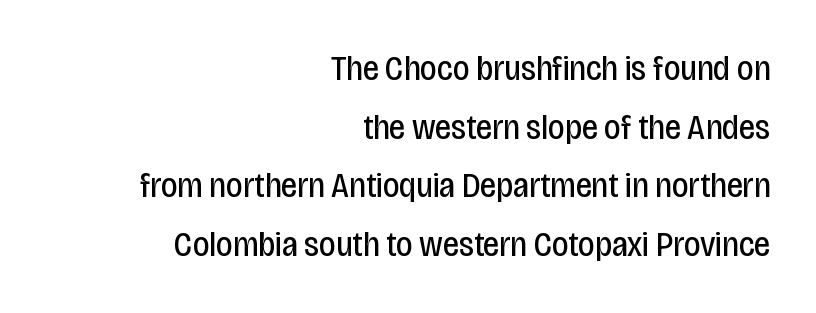
Teacher's note: observe the even right margin — that is flush-right alignment. Short note: letters normally spaced. The lettering holds an erect, upright posture throughout. Letters have the restrained weight of plain body copy at most. The rendering uses natural spacing where letterforms have individual widths.
